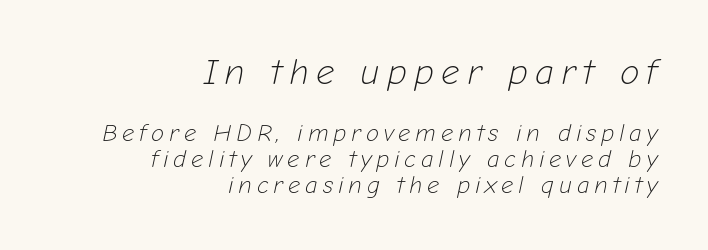
Q: Is the text bold? A: No.
Q: Is the text italic (slanted)? A: Yes, it leans right by about 12 degrees.
Q: Is the text underlined? A: No.
Q: How is the paragraph aligned? A: Right-aligned.
Q: Is the spacing between letters normal or unusually wide? A: Unusually wide.
Q: Is the spacing between lines tight, normal or loose? A: Tight.
Q: Which block of text is set in a larger size, the first (top) or the second (bottom)? A: The first (top) one.
Q: Width (condensed, normal, or wide)? A: Normal.
Q: Stroke contrast? A: Low.
Q: x-height? A: Medium.
Q: Monospaced? A: No.
